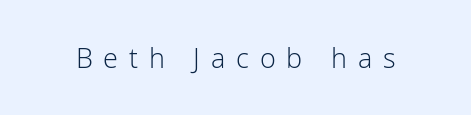
The typeface has the unassuming heft of standard copy or less. Glance below the letters and you will spot only blank space. Vertical strokes here are truly vertical. These lines have a slow, spaced-out rhythm from letter to letter.
